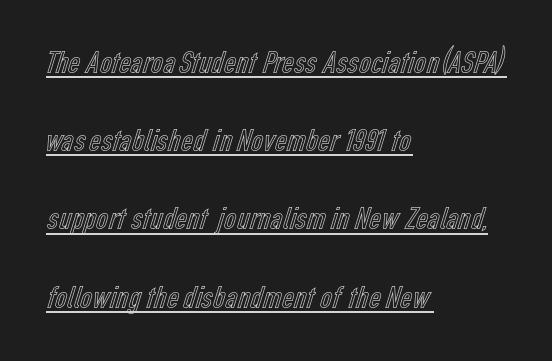
The image shows 33 px condensed type; set left-aligned, loose line spacing (2.37x), normal letter spacing, underlined; a medium x-height.
